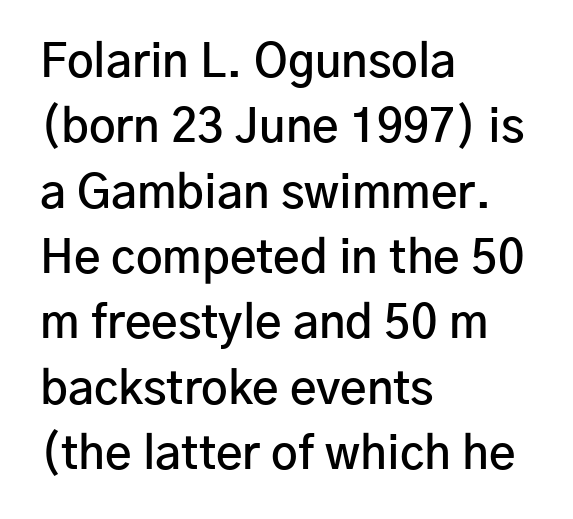
The image shows 46 px semibold sans-serif type, upright; set left-aligned, normal line spacing (1.42x), normal letter spacing, not underlined; low stroke contrast and a medium x-height.
